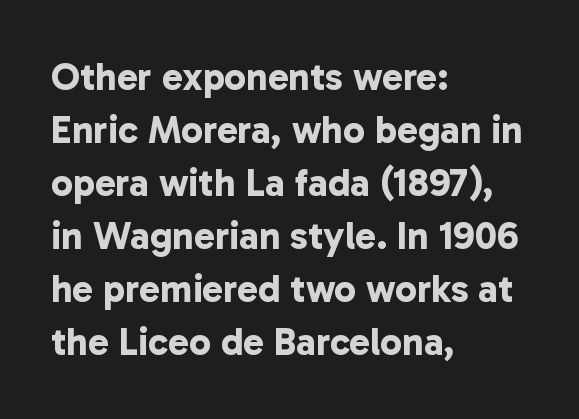
The image shows 39 px bold sans-serif type; set left-aligned, normal line spacing (1.36x), normal letter spacing, not underlined; low stroke contrast and a medium x-height.
